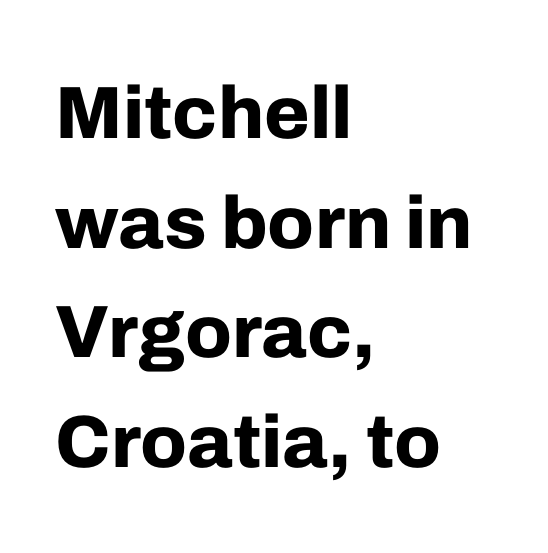
The image shows 74 px bold sans-serif type, upright; set left-aligned, normal line spacing (1.48x), normal letter spacing, not underlined; low stroke contrast and a medium x-height.
